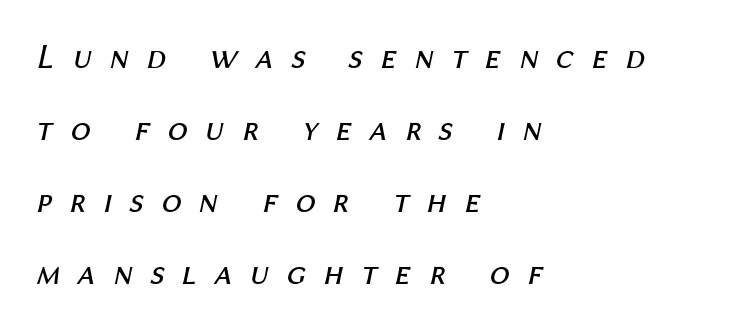
Q: Is the text bold? A: No.
Q: Is the text italic (slanted)? A: Yes, it leans right by about 12 degrees.
Q: Is the text underlined? A: No.
Q: How is the paragraph aligned? A: Left-aligned.
Q: Is the spacing between letters normal or unusually wide? A: Unusually wide.
Q: Is the spacing between lines tight, normal or loose? A: Loose.
Q: Width (condensed, normal, or wide)? A: Normal.
Q: Stroke contrast? A: Medium.
Q: x-height? A: Medium.
Q: Monospaced? A: No.
